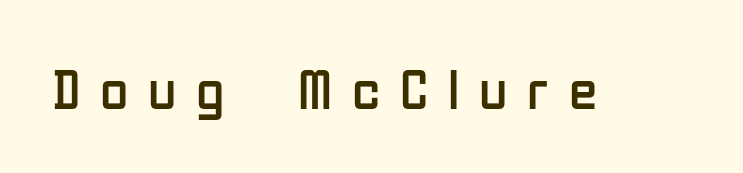
{"serif": "no", "italic": "no", "bold": "no", "weight": "regular", "width": "condensed", "stroke_contrast": "low", "x_height": "medium", "monospaced": "no", "underline": "no", "letter_spacing": "wide", "letter_spacing_em": 0.34, "glyph_px": 58}
